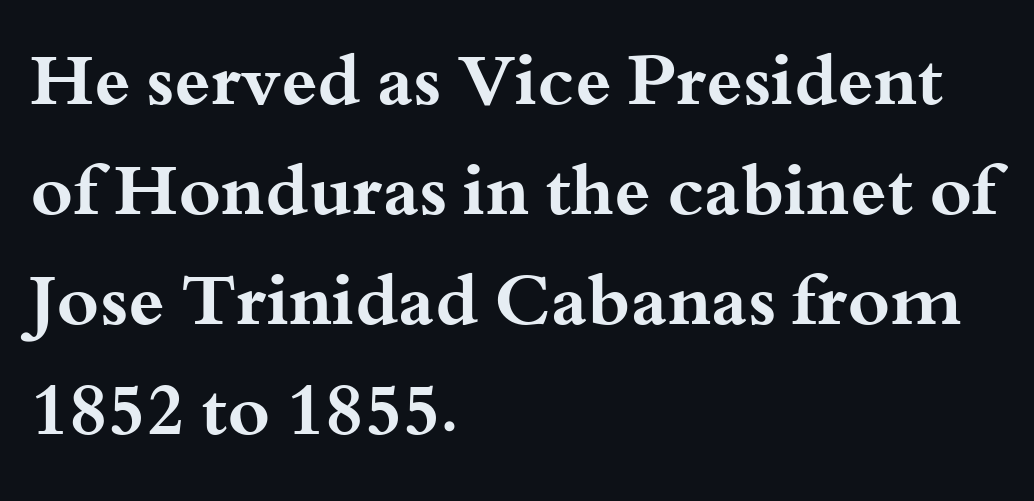
Q: Is the text bold? A: Yes.
Q: Is the text italic (slanted)? A: No, it is upright.
Q: Is the typeface a serif or a sans-serif typeface? A: Serif.
Q: Is the text underlined? A: No.
Q: How is the paragraph aligned? A: Left-aligned.
Q: Is the spacing between letters normal or unusually wide? A: Normal.
Q: Is the spacing between lines tight, normal or loose? A: Normal.
Q: Width (condensed, normal, or wide)? A: Wide.
Q: Stroke contrast? A: Medium.
Q: x-height? A: Small.
Q: Monospaced? A: No.
